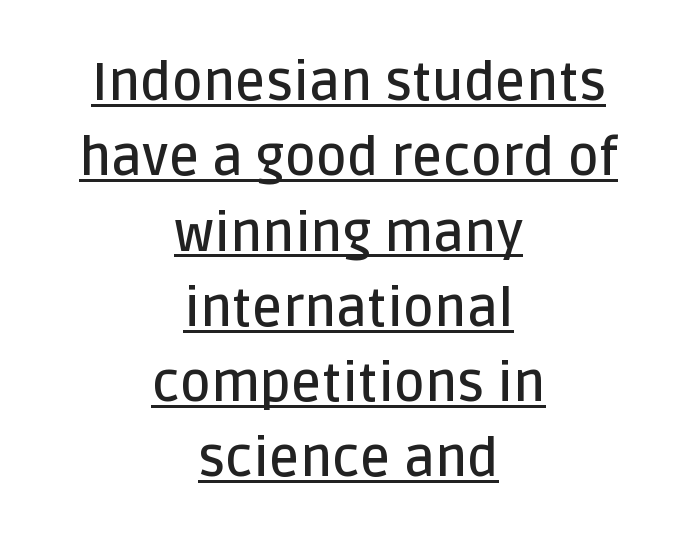
You could not count columns in this text — the font is proportionally spaced. The typesetting leans somewhat heavy: a semibold. Check where the strokes stop: nothing finishes them off — pure sans. One glance says typical: line gaps are just what's usual.
